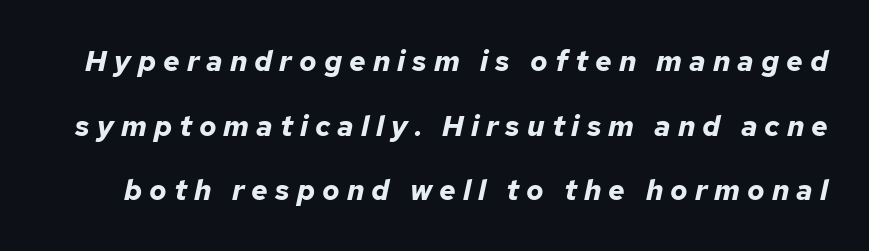
{"italic": "yes", "lean": "right", "slant_degrees": 12, "bold": "yes", "weight": "bold", "width": "normal", "stroke_contrast": "low", "x_height": "medium", "monospaced": "no", "underline": "no", "line_spacing": "loose", "line_spacing_ratio": 2.23, "letter_spacing": "wide", "letter_spacing_em": 0.24, "glyph_px": 29}
